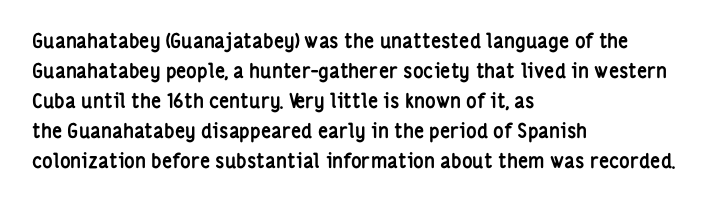
Alignment: flush left. Tall strokes in this sample are plumb rather than angled. Successive baselines arrive at the customary interval. The rendering uses a bold face; every stroke is thick and dark. The specimen omits any rule beneath the text block's lines. Short note: letters normally spaced.
